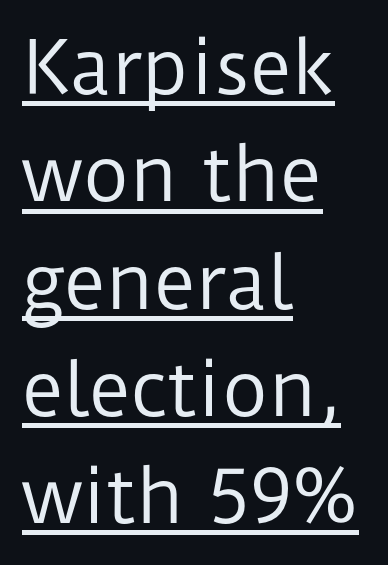
Does a line run under the words? Yes, clearly. The designer left line spacing at the default. Proportional: the letters do not fall into vertical columns. Each letter's strokes conclude bluntly, with no projecting serifs.
